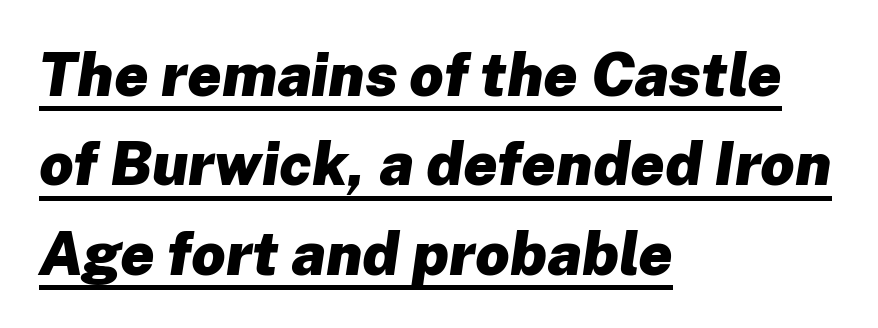
The gaps between neighbouring characters are ordinary and unremarkable. Posture: slanted. Leftover space on each line is placed entirely after the last word. A dark, heavy texture on the line: the type is bold.
